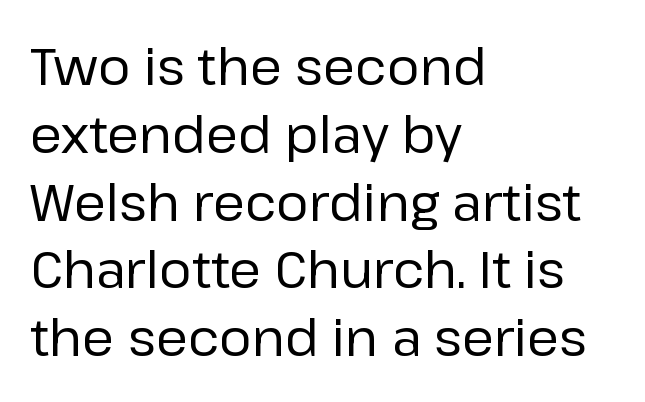
The image shows 51 px regular-weight sans-serif type, upright; set left-aligned, normal line spacing (1.33x), normal letter spacing, not underlined; low stroke contrast and a medium x-height.
